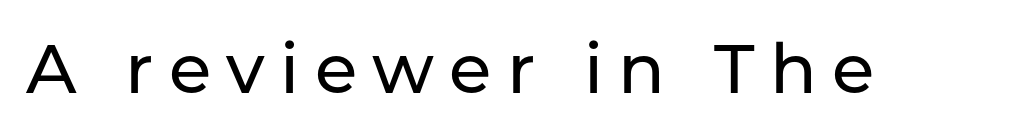
Caption: expanded tracking, letters set apart. The letters advance in unequal steps, a hallmark of proportional type. Are there feet on the stems? There aren't — it's a sans. The passage shown is not underscored anywhere. Designer's note — italics off, roman on.
